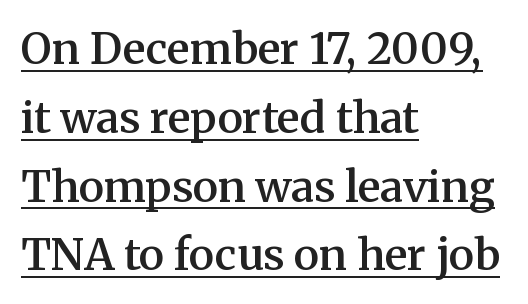
The image shows 43 px semibold serif type, upright; set left-aligned, normal line spacing (1.6x), normal letter spacing, underlined; medium stroke contrast and a medium x-height.
